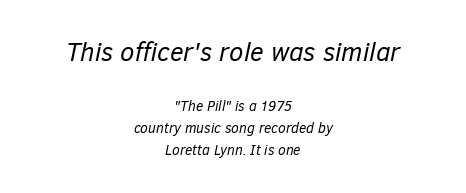
{"italic": "yes", "lean": "right", "slant_degrees": 12, "bold": "no", "underline": "no", "align": "center", "line_spacing": "normal", "line_spacing_ratio": 1.58, "letter_spacing": "normal", "letter_spacing_em": 0.0, "larger_block": "first", "size_ratio": 1.86, "glyph_px": 26}
